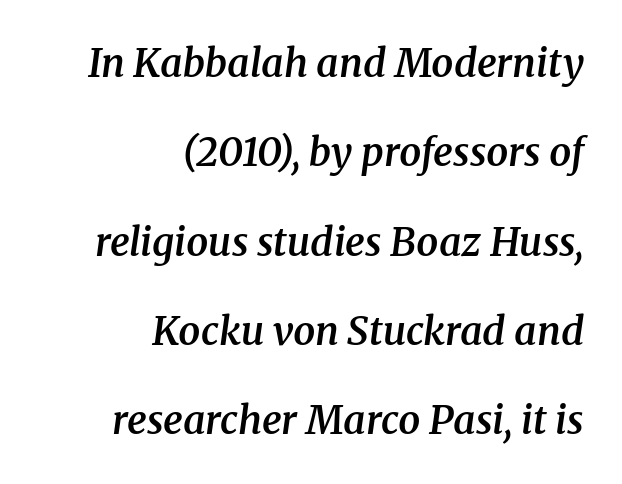
{"serif": "yes", "italic": "yes", "lean": "right", "slant_degrees": 8, "bold": "semi", "weight": "semibold", "width": "normal", "stroke_contrast": "medium", "x_height": "medium", "monospaced": "no", "underline": "no", "align": "right", "line_spacing": "loose", "line_spacing_ratio": 2.29, "letter_spacing": "normal", "letter_spacing_em": 0.0, "glyph_px": 39}
